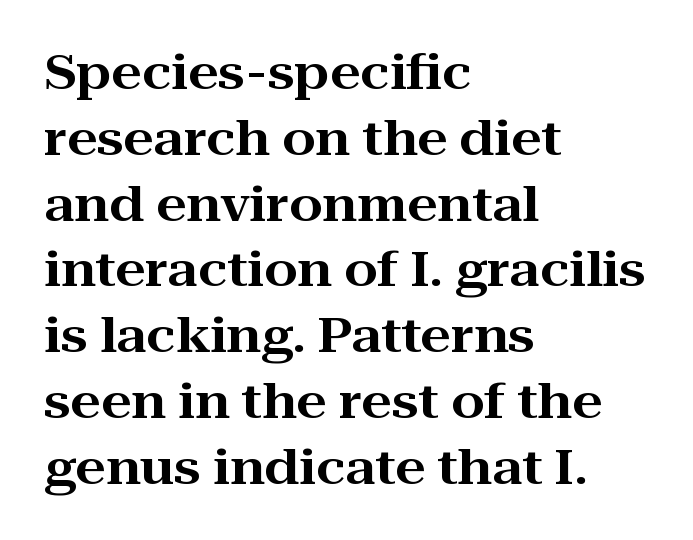
It's the straight-up-and-down kind of type. The specimen omits any rule beneath the text block's lines. The compositor pushed each line to the left boundary. Looks like regular typesetting: each glyph gets only the width it needs.
